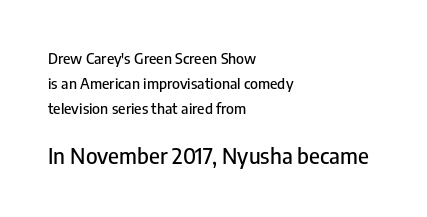
Q: Is the text italic (slanted)? A: No, it is upright.
Q: Is the text underlined? A: No.
Q: How is the paragraph aligned? A: Left-aligned.
Q: Is the spacing between letters normal or unusually wide? A: Normal.
Q: Is the spacing between lines tight, normal or loose? A: Normal.
Q: Which block of text is set in a larger size, the first (top) or the second (bottom)? A: The second (bottom) one.
